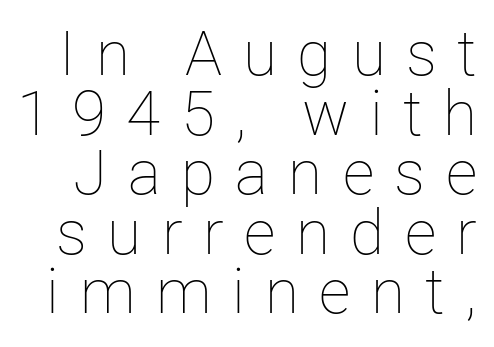
The image shows 62 px thin type, upright; set tight line spacing (0.96x), unusually wide letter spacing (+0.33 em), not underlined; low stroke contrast and a medium x-height.
